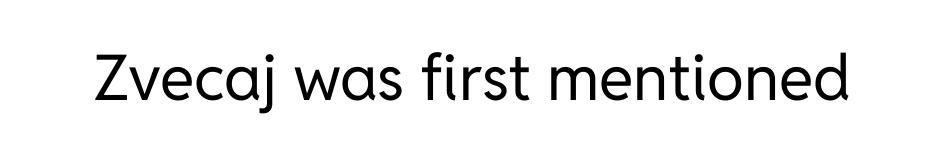
{"serif": "no", "italic": "no", "bold": "no", "weight": "regular", "width": "normal", "stroke_contrast": "low", "x_height": "medium", "monospaced": "no", "underline": "no", "letter_spacing": "normal", "letter_spacing_em": 0.0, "glyph_px": 63}
